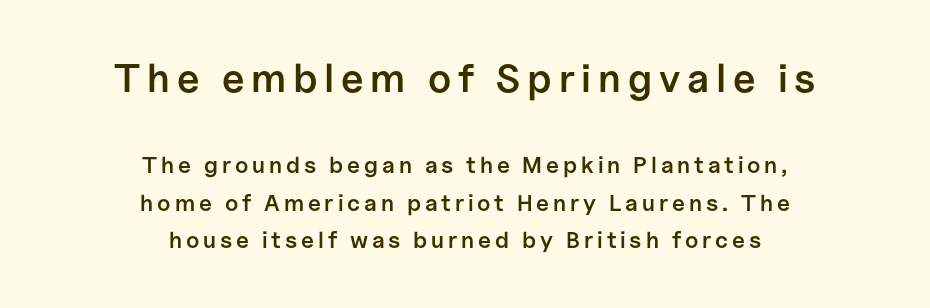
Q: Is the text bold? A: Semi-bold.
Q: Is the text italic (slanted)? A: No, it is upright.
Q: Is the typeface a serif or a sans-serif typeface? A: Sans-serif.
Q: Is the text underlined? A: No.
Q: How is the paragraph aligned? A: Centered.
Q: Is the spacing between lines tight, normal or loose? A: Normal.
Q: Which block of text is set in a larger size, the first (top) or the second (bottom)? A: The first (top) one.
Q: Width (condensed, normal, or wide)? A: Normal.
Q: Stroke contrast? A: Low.
Q: x-height? A: Medium.
Q: Monospaced? A: No.
